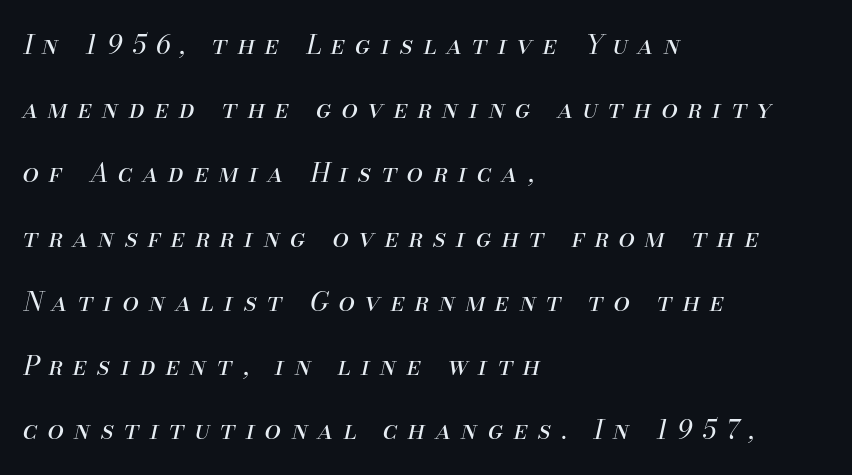
{"italic": "yes", "lean": "right", "slant_degrees": 13, "bold": "no", "underline": "no", "align": "left", "line_spacing": "loose", "line_spacing_ratio": 2.47, "letter_spacing": "wide", "letter_spacing_em": 0.39, "glyph_px": 26}
